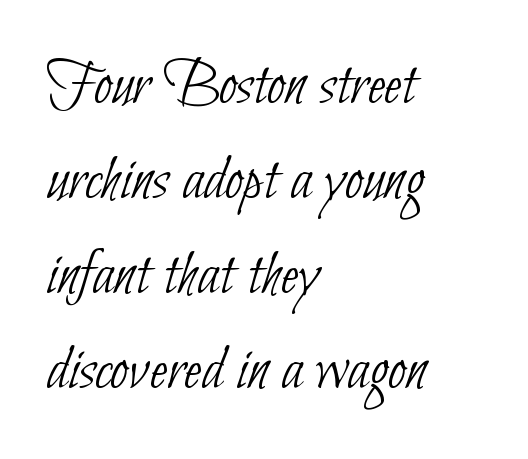
The image shows 65 px thin, condensed sans-serif type; set left-aligned, normal line spacing (1.46x), normal letter spacing, not underlined; low stroke contrast and a small x-height.
